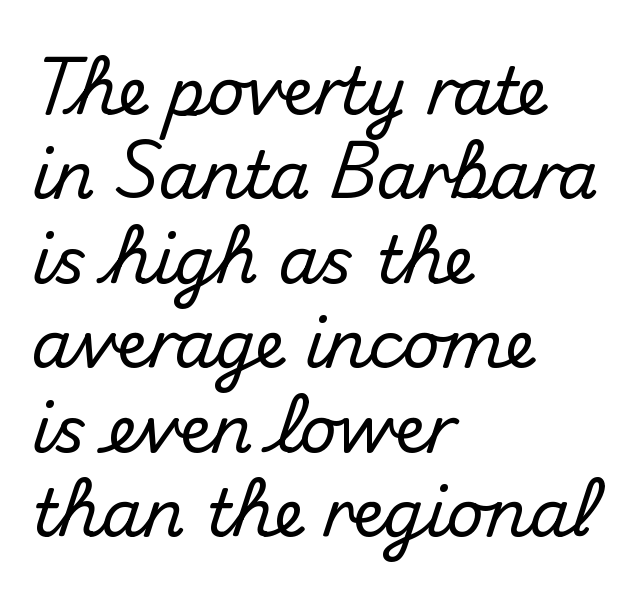
Q: Is the text italic (slanted)? A: Yes.
Q: Is the typeface a serif or a sans-serif typeface? A: Sans-serif.
Q: Is the text underlined? A: No.
Q: How is the paragraph aligned? A: Left-aligned.
Q: Is the spacing between letters normal or unusually wide? A: Normal.
Q: Is the spacing between lines tight, normal or loose? A: Normal.
Q: Width (condensed, normal, or wide)? A: Normal.
Q: Stroke contrast? A: Medium.
Q: x-height? A: Small.
Q: Monospaced? A: No.
